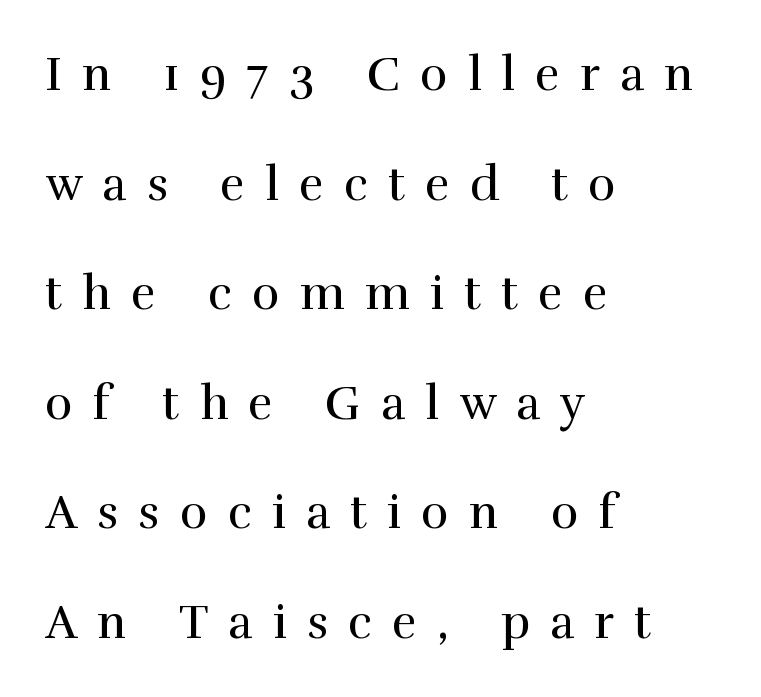
The image shows 47 px regular-weight serif type, upright; set left-aligned, loose line spacing (2.33x), unusually wide letter spacing (+0.43 em), not underlined; a medium x-height.
